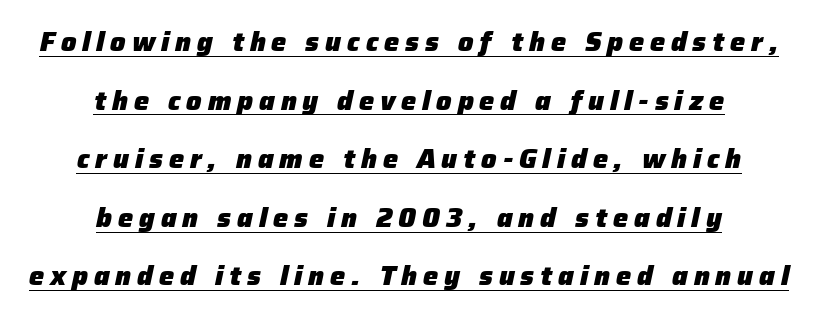
A baseline rule has been typeset under these characters. The face used here is rendered with a markedly widened letterfit. Which margin do the lines hug? Neither — every line sits in the middle. A full-strength bold gives these letters their thick strokes. It's the slanting kind of type. The rendering uses a large line-height, opening up the rows.
